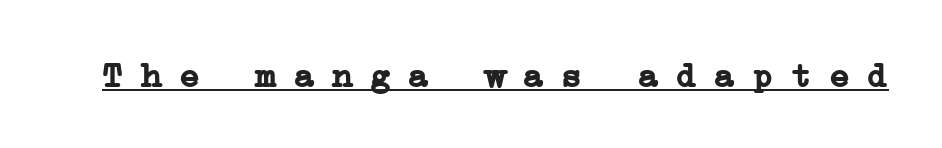
{"serif": "yes", "italic": "no", "bold": "yes", "weight": "semibold", "width": "normal", "stroke_contrast": "low", "x_height": "medium", "underline": "yes", "letter_spacing": "wide", "letter_spacing_em": 0.49, "glyph_px": 35}
